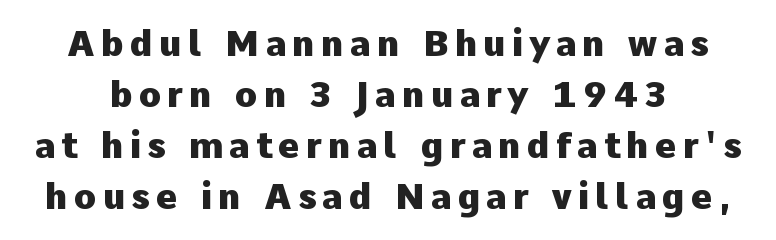
Q: Is the text bold? A: Yes.
Q: Is the text italic (slanted)? A: No, it is upright.
Q: Is the typeface a serif or a sans-serif typeface? A: Sans-serif.
Q: Is the text underlined? A: No.
Q: Is the spacing between lines tight, normal or loose? A: Normal.
Q: Width (condensed, normal, or wide)? A: Normal.
Q: Stroke contrast? A: Low.
Q: x-height? A: Medium.
Q: Monospaced? A: No.
